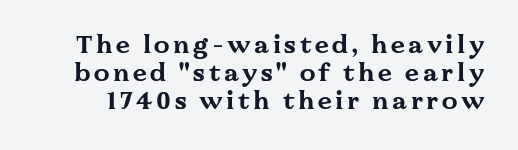
Do the letters lean? They stand straight. Each glyph is drawn with heavy, bold strokes. Interline gaps are noticeably narrow in this sample. Type without underlining.
